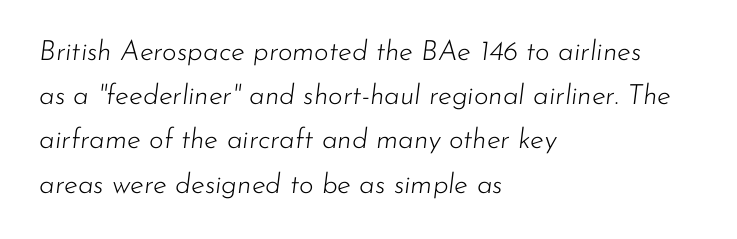
The specimen omits any rule beneath the text block's lines. The face used here has a pronounced slope to its letters. Caption: multi-line text, flush left, ragged right. The passage shown has conventional tracking throughout. Is this a heavy cut? Hardly; it is regular or lighter.
